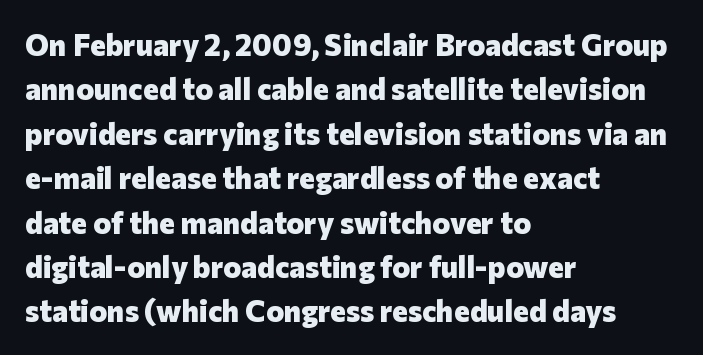
The image shows 30 px heavy sans-serif type, upright; set left-aligned, normal line spacing (1.48x), normal letter spacing, not underlined; low stroke contrast and a medium x-height.
